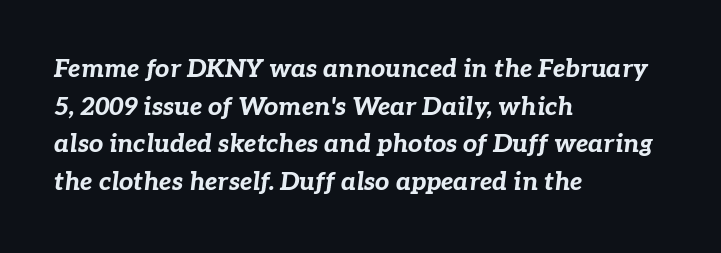
Q: Is the text bold? A: Yes.
Q: Is the text italic (slanted)? A: Yes, it leans right by about 7 degrees.
Q: Is the text underlined? A: No.
Q: How is the paragraph aligned? A: Left-aligned.
Q: Is the spacing between letters normal or unusually wide? A: Normal.
Q: Is the spacing between lines tight, normal or loose? A: Normal.
